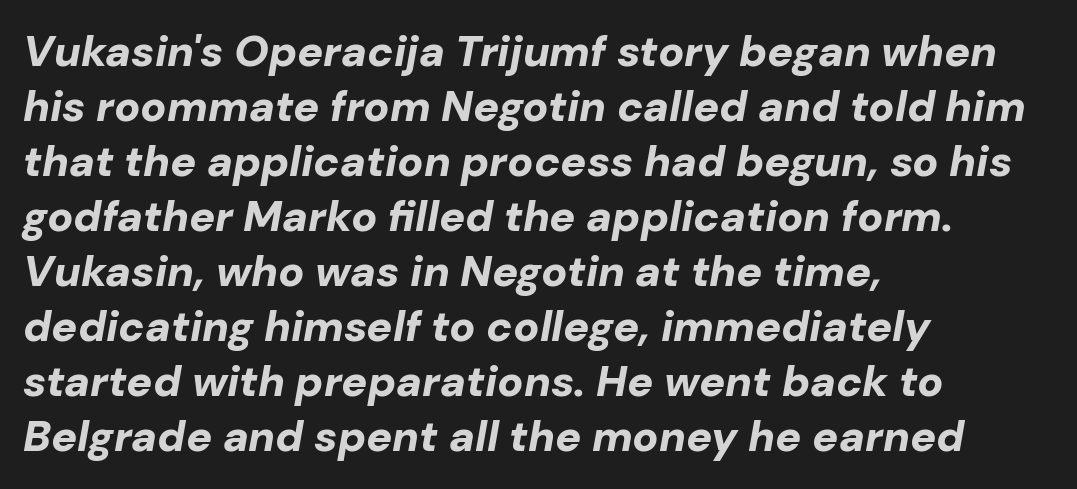
Q: Is the text bold? A: Yes.
Q: Is the text italic (slanted)? A: Yes, it leans right by about 10 degrees.
Q: Is the text underlined? A: No.
Q: How is the paragraph aligned? A: Left-aligned.
Q: Is the spacing between letters normal or unusually wide? A: Normal.
Q: Is the spacing between lines tight, normal or loose? A: Normal.
Q: Width (condensed, normal, or wide)? A: Normal.
Q: Stroke contrast? A: Low.
Q: x-height? A: Medium.
Q: Monospaced? A: No.
